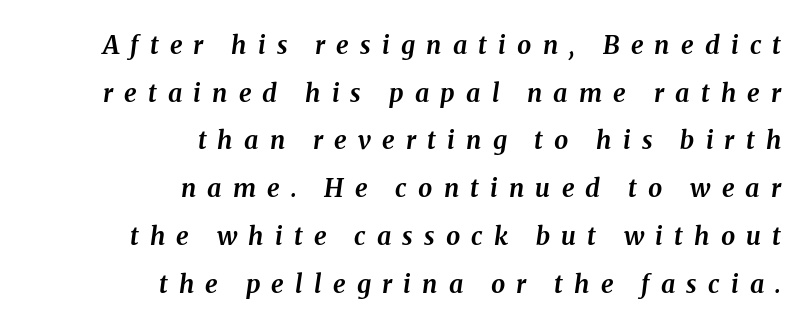
Q: Is the text bold? A: Yes.
Q: Is the text italic (slanted)? A: Yes, it leans right by about 8 degrees.
Q: Is the text underlined? A: No.
Q: How is the paragraph aligned? A: Right-aligned.
Q: Is the spacing between letters normal or unusually wide? A: Unusually wide.
Q: Is the spacing between lines tight, normal or loose? A: Loose.
